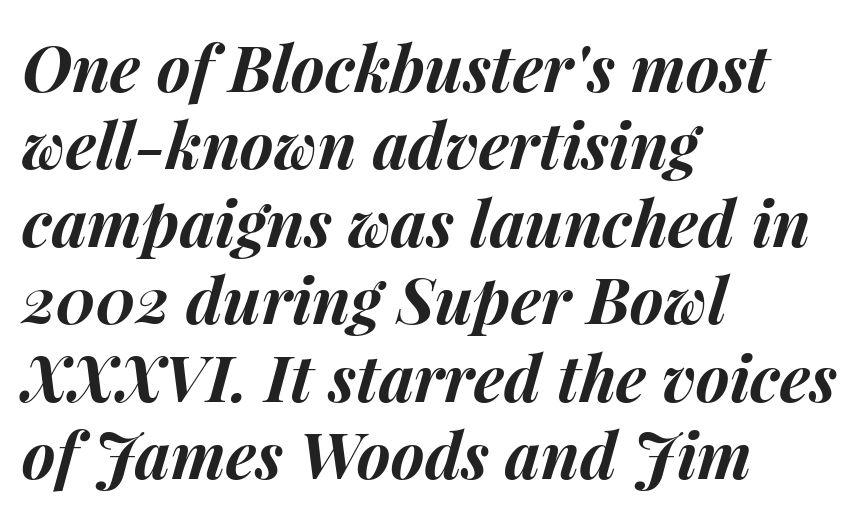
Q: Is the text bold? A: Yes.
Q: Is the text italic (slanted)? A: Yes, it leans right by about 15 degrees.
Q: Is the text underlined? A: No.
Q: How is the paragraph aligned? A: Left-aligned.
Q: Is the spacing between letters normal or unusually wide? A: Normal.
Q: Width (condensed, normal, or wide)? A: Normal.
Q: Stroke contrast? A: Medium.
Q: x-height? A: Medium.
Q: Monospaced? A: No.
